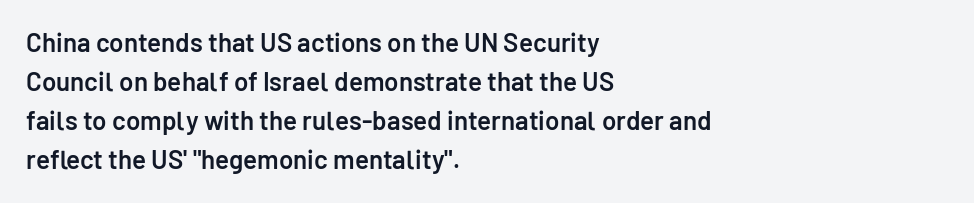
Q: Is the text bold? A: Semi-bold.
Q: Is the text italic (slanted)? A: No, it is upright.
Q: Is the text underlined? A: No.
Q: How is the paragraph aligned? A: Left-aligned.
Q: Is the spacing between letters normal or unusually wide? A: Normal.
Q: Is the spacing between lines tight, normal or loose? A: Normal.
